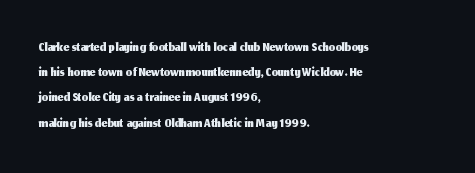
Q: Is the text italic (slanted)? A: No, it is upright.
Q: Is the text underlined? A: No.
Q: How is the paragraph aligned? A: Left-aligned.
Q: Is the spacing between letters normal or unusually wide? A: Normal.
Q: Is the spacing between lines tight, normal or loose? A: Normal.
